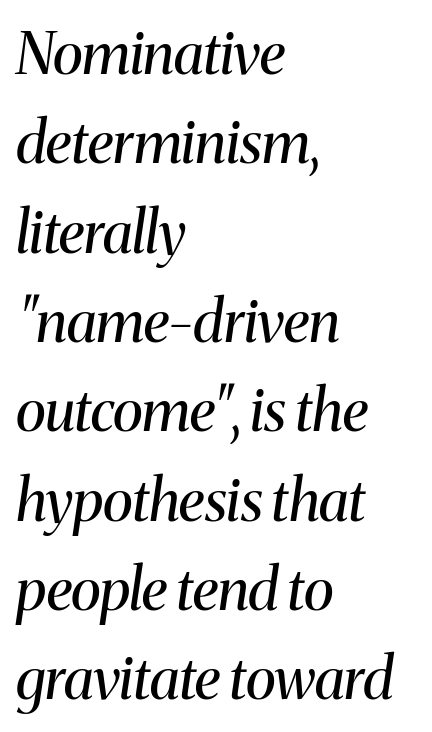
The image shows 58 px regular-weight serif type, italic (leaning right); set left-aligned, normal line spacing (1.54x), normal letter spacing, not underlined; medium stroke contrast and a medium x-height.
